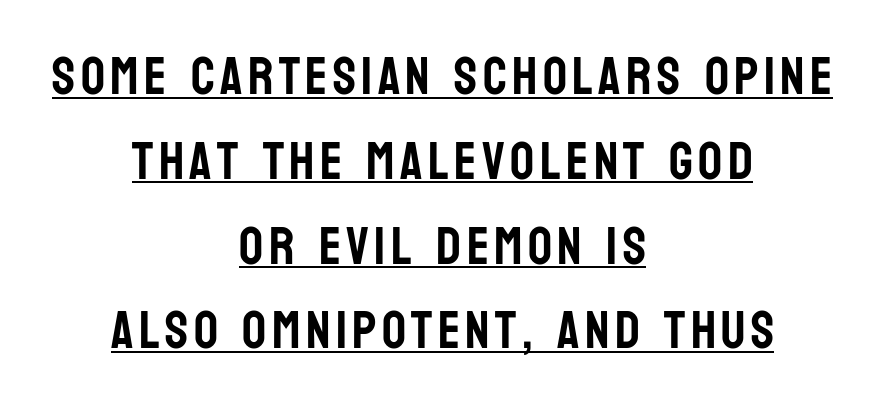
{"serif": "no", "italic": "no", "width": "condensed", "stroke_contrast": "low", "x_height": "large", "monospaced": "no", "underline": "yes", "align": "center", "line_spacing": "normal", "line_spacing_ratio": 1.6, "glyph_px": 53}
